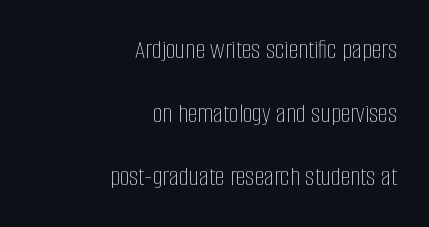
{"italic": "no", "bold": "no", "weight": "thin", "width": "condensed", "stroke_contrast": "low", "x_height": "large", "monospaced": "no", "underline": "no", "align": "right", "line_spacing": "loose", "line_spacing_ratio": 2.27, "letter_spacing": "normal", "letter_spacing_em": 0.0, "glyph_px": 28}
